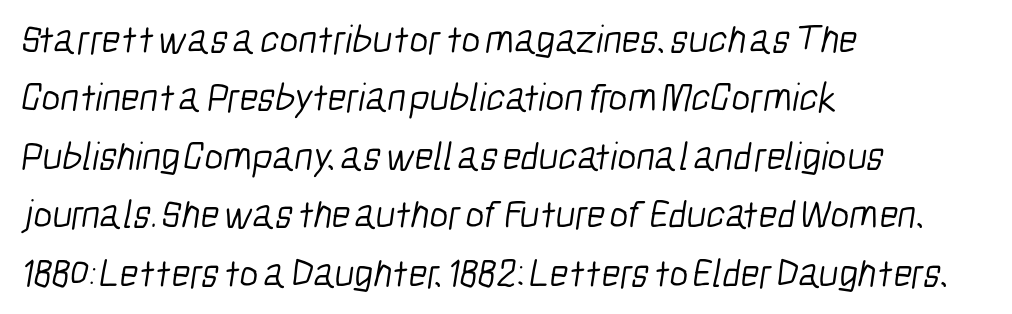
Q: Is the text bold? A: No.
Q: Is the typeface a serif or a sans-serif typeface? A: Sans-serif.
Q: Is the text underlined? A: No.
Q: How is the paragraph aligned? A: Left-aligned.
Q: Is the spacing between letters normal or unusually wide? A: Normal.
Q: Is the spacing between lines tight, normal or loose? A: Normal.
Q: Width (condensed, normal, or wide)? A: Condensed.
Q: Stroke contrast? A: Low.
Q: x-height? A: Medium.
Q: Monospaced? A: No.
